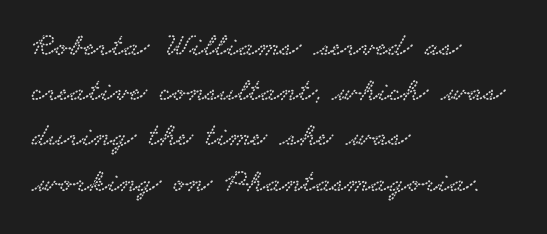
Q: Is the text underlined? A: No.
Q: How is the paragraph aligned? A: Left-aligned.
Q: Is the spacing between letters normal or unusually wide? A: Normal.
Q: Is the spacing between lines tight, normal or loose? A: Normal.
Q: Width (condensed, normal, or wide)? A: Wide.
Q: Stroke contrast? A: Low.
Q: x-height? A: Small.
Q: Monospaced? A: No.
